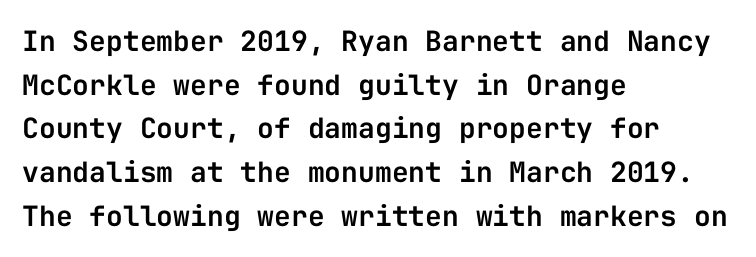
Do the characters align in a grid? Yes, the font is monospaced. Any mark beneath the type? The region is blank. Nothing sits at the stroke ends, so this counts as sans-serif. This is the regular roman posture of the typeface. Between one letter and the next there's only the usual sliver of space. Rows of type keep a routine distance in the vertical direction.
